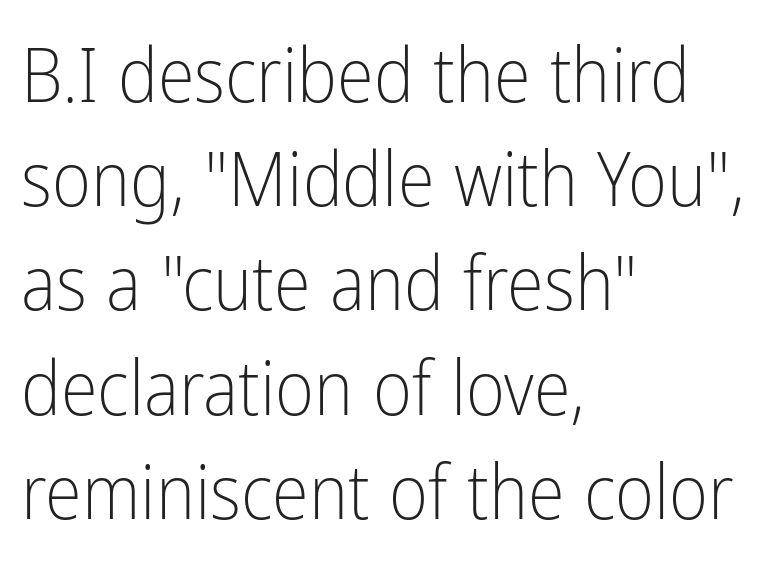
Q: Is the text bold? A: No.
Q: Is the text italic (slanted)? A: No, it is upright.
Q: Is the typeface a serif or a sans-serif typeface? A: Sans-serif.
Q: Is the text underlined? A: No.
Q: How is the paragraph aligned? A: Left-aligned.
Q: Is the spacing between letters normal or unusually wide? A: Normal.
Q: Is the spacing between lines tight, normal or loose? A: Normal.
Q: Width (condensed, normal, or wide)? A: Condensed.
Q: Stroke contrast? A: Low.
Q: x-height? A: Medium.
Q: Monospaced? A: No.
